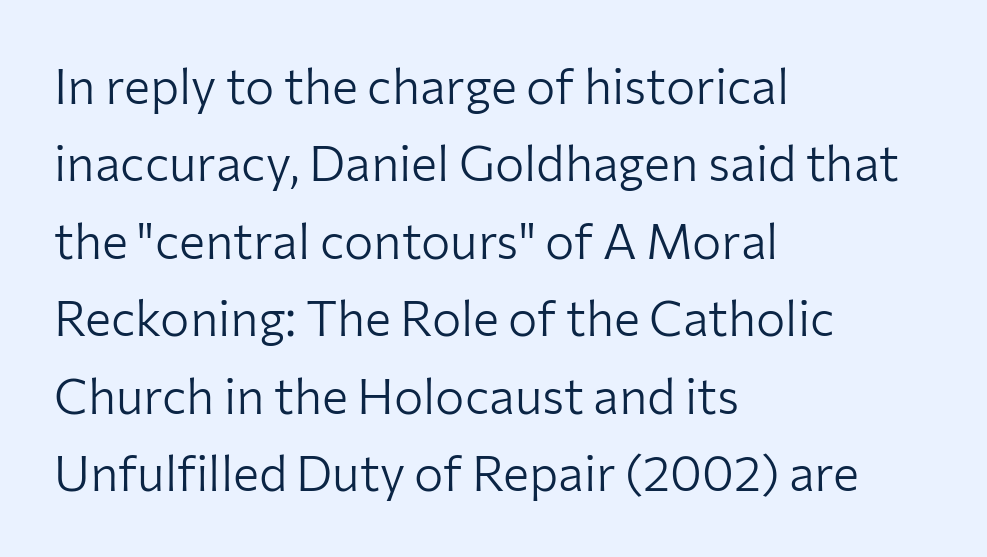
Q: Is the text bold? A: No.
Q: Is the text italic (slanted)? A: No, it is upright.
Q: Is the typeface a serif or a sans-serif typeface? A: Sans-serif.
Q: Is the text underlined? A: No.
Q: How is the paragraph aligned? A: Left-aligned.
Q: Is the spacing between letters normal or unusually wide? A: Normal.
Q: Is the spacing between lines tight, normal or loose? A: Normal.
Q: Width (condensed, normal, or wide)? A: Normal.
Q: Stroke contrast? A: Low.
Q: x-height? A: Medium.
Q: Monospaced? A: No.
